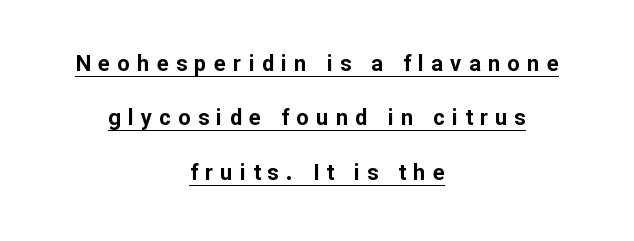
In terms of weight, the rendering is a true, heavy bold. The specimen includes a rule beneath the text block's lines. Successive baselines arrive slowly, with a big drop between each. How are the letters spaced? Widely, with obvious added tracking.
